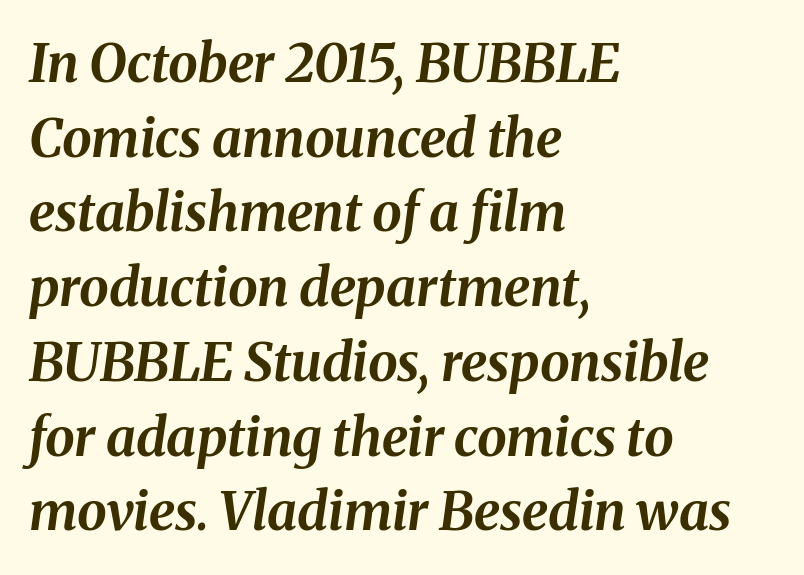
Q: Is the text bold? A: Yes.
Q: Is the text italic (slanted)? A: Yes, it leans right by about 8 degrees.
Q: Is the text underlined? A: No.
Q: How is the paragraph aligned? A: Left-aligned.
Q: Is the spacing between letters normal or unusually wide? A: Normal.
Q: Is the spacing between lines tight, normal or loose? A: Normal.
Q: Width (condensed, normal, or wide)? A: Normal.
Q: Stroke contrast? A: Medium.
Q: x-height? A: Medium.
Q: Monospaced? A: No.
